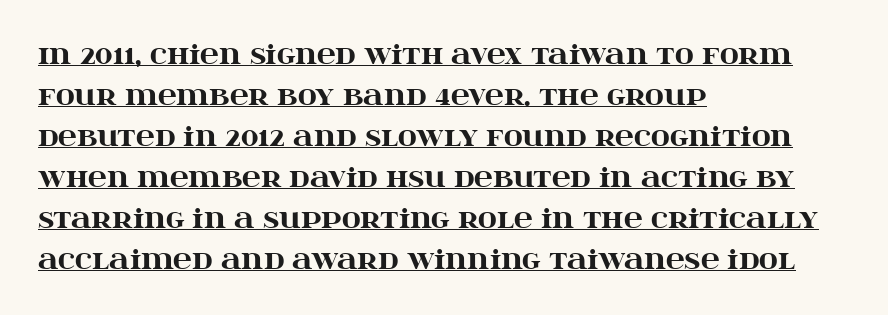
Short note: letters normally spaced. Left-aligned paragraph, ragged on the right. A typesetter would mark this as roman, not italic. These lines sit exactly where default settings would place them. What decoration does the sample have? An underline. Students, this is bold: see how much ink each stroke carries.
